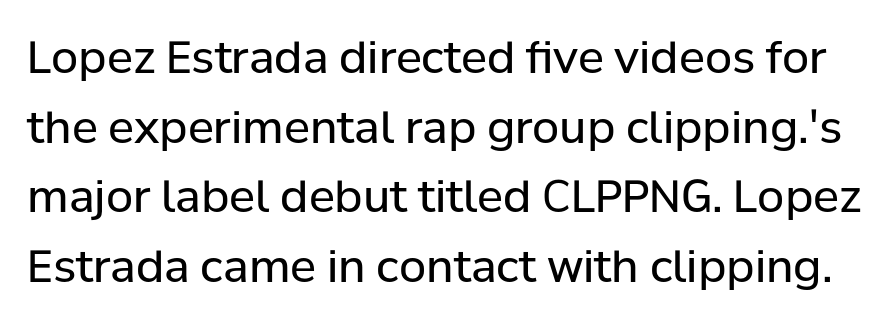
The image shows 44 px regular-weight sans-serif type, upright; set normal line spacing (1.58x), normal letter spacing, not underlined; low stroke contrast and a medium x-height.
